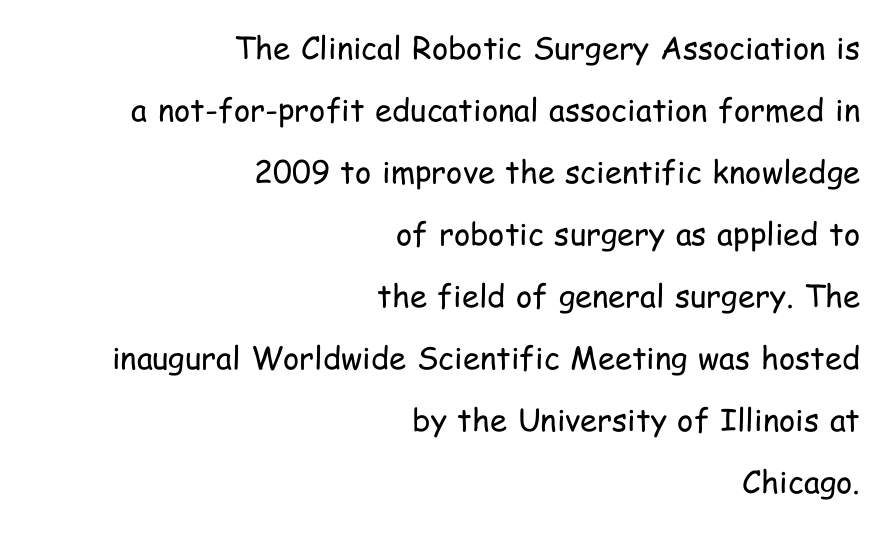
Q: Is the text bold? A: No.
Q: Is the text italic (slanted)? A: No, it is upright.
Q: Is the typeface a serif or a sans-serif typeface? A: Sans-serif.
Q: Is the text underlined? A: No.
Q: How is the paragraph aligned? A: Right-aligned.
Q: Is the spacing between letters normal or unusually wide? A: Normal.
Q: Is the spacing between lines tight, normal or loose? A: Loose.
Q: Width (condensed, normal, or wide)? A: Condensed.
Q: Stroke contrast? A: Low.
Q: x-height? A: Medium.
Q: Monospaced? A: No.
